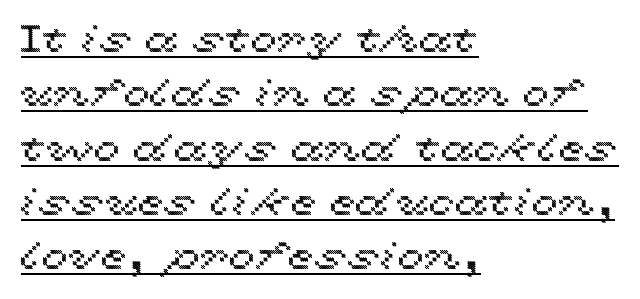
Q: Is the text italic (slanted)? A: Yes.
Q: Is the text underlined? A: Yes.
Q: How is the paragraph aligned? A: Left-aligned.
Q: Is the spacing between letters normal or unusually wide? A: Normal.
Q: Is the spacing between lines tight, normal or loose? A: Normal.
Q: Width (condensed, normal, or wide)? A: Wide.
Q: x-height? A: Medium.
Q: Monospaced? A: No.
